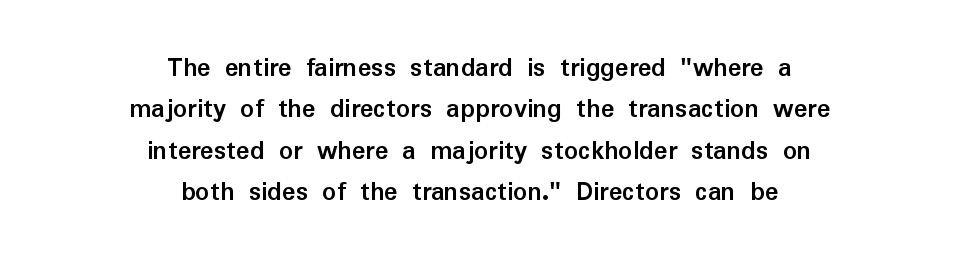
Q: Is the text bold? A: Yes.
Q: Is the text italic (slanted)? A: No, it is upright.
Q: Is the typeface a serif or a sans-serif typeface? A: Sans-serif.
Q: Is the text underlined? A: No.
Q: How is the paragraph aligned? A: Centered.
Q: Is the spacing between letters normal or unusually wide? A: Normal.
Q: Is the spacing between lines tight, normal or loose? A: Normal.
Q: Width (condensed, normal, or wide)? A: Normal.
Q: Stroke contrast? A: Low.
Q: x-height? A: Medium.
Q: Monospaced? A: No.
